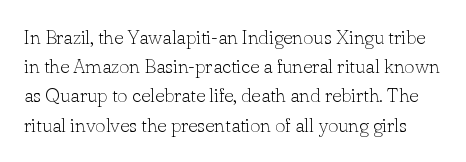
The image shows 20 px text type, upright; set normal line spacing (1.46x), normal letter spacing, not underlined.
